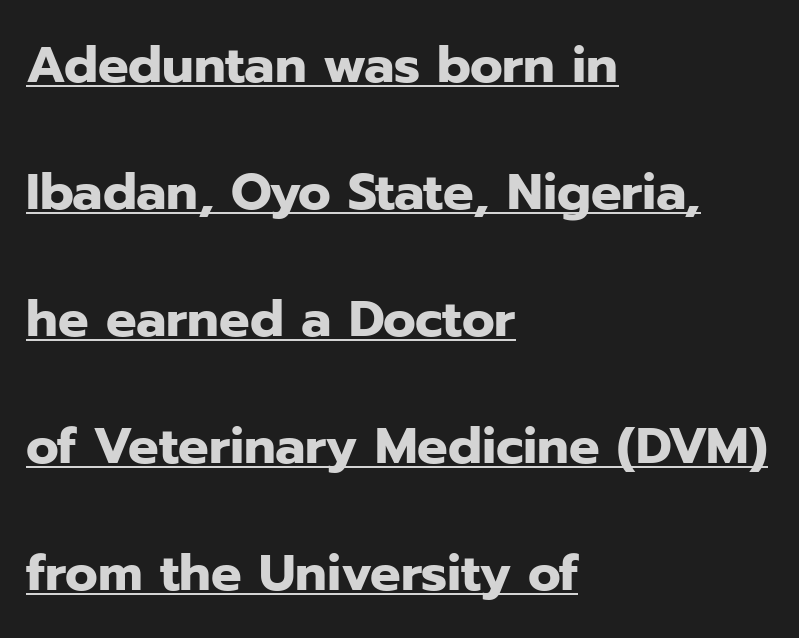
The image shows 51 px heavy sans-serif type, upright; set left-aligned, loose line spacing (2.49x), normal letter spacing, underlined; low stroke contrast and a medium x-height.
